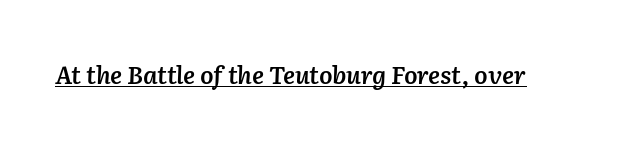
{"italic": "yes", "lean": "right", "slant_degrees": 2, "bold": "semi", "underline": "yes", "letter_spacing": "normal", "letter_spacing_em": 0.0, "glyph_px": 24}
